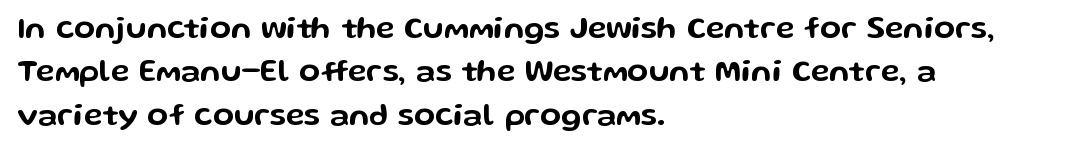
How would I describe the line gaps? Plain and ordinary. Each word holds together tightly as a unit, with standard inter-letter gaps. Looks like regular typesetting: each glyph gets only the width it needs. Reading down the block, your eye returns to a fixed left position each line. The passage shown is typeset with a sans-serif family.
